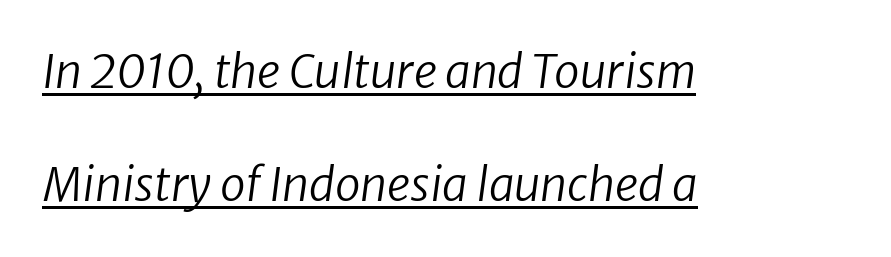
The image shows 46 px regular-weight type, italic (leaning right); set left-aligned, loose line spacing (2.46x), normal letter spacing, underlined; low stroke contrast and a medium x-height.
